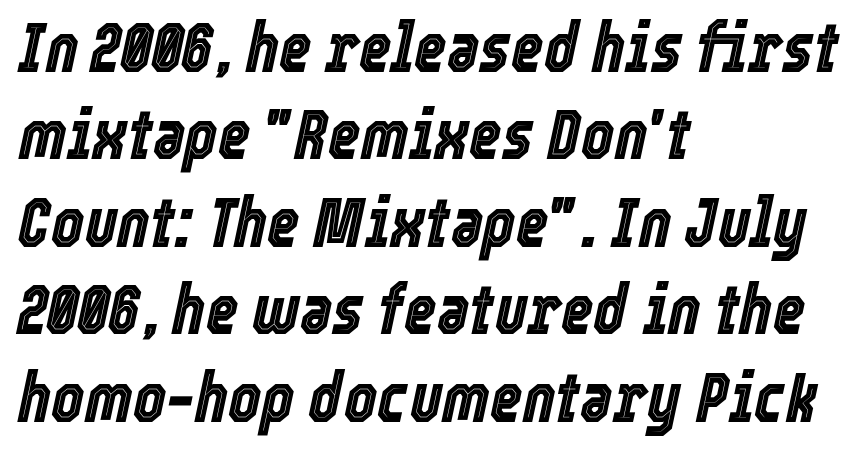
Q: Is the text italic (slanted)? A: Yes, it leans right by about 12 degrees.
Q: Is the text underlined? A: No.
Q: How is the paragraph aligned? A: Left-aligned.
Q: Is the spacing between letters normal or unusually wide? A: Normal.
Q: Is the spacing between lines tight, normal or loose? A: Normal.
Q: Width (condensed, normal, or wide)? A: Condensed.
Q: x-height? A: Medium.
Q: Monospaced? A: No.
